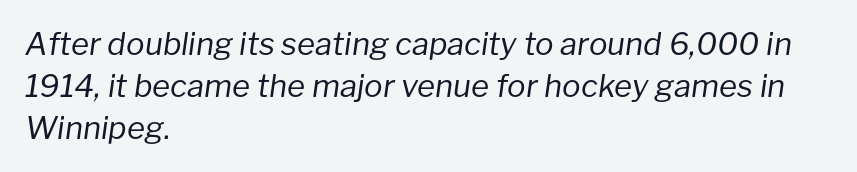
Lines of text with bare space underneath. The rendering keeps characters at their native spacing. Looks like regular typesetting: each glyph gets only the width it needs. This reads as an unemphasized weight, regular at the heaviest. Which margin do the lines hug? The left one — the right edge is uneven.
